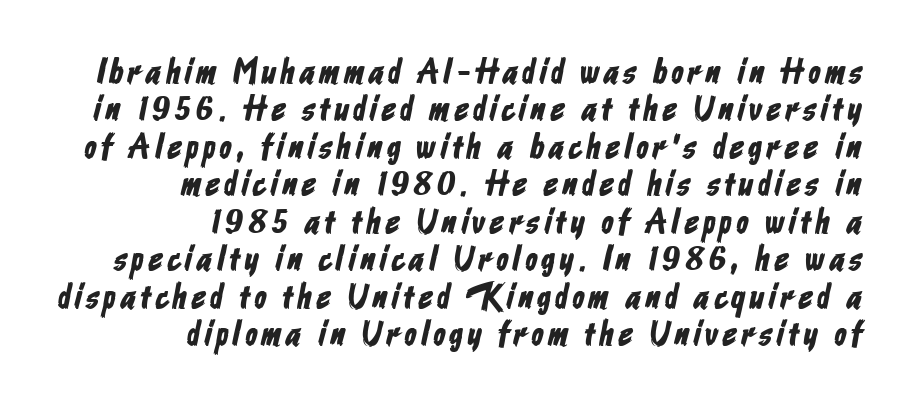
Serifs: no, the terminals of the letterforms are clean. The face used here is proportionally spaced, like ordinary book or web type. Notice how the passage keeps a crisp vertical edge on the right only. Students, observe: this is what under-led, compact text looks like.
